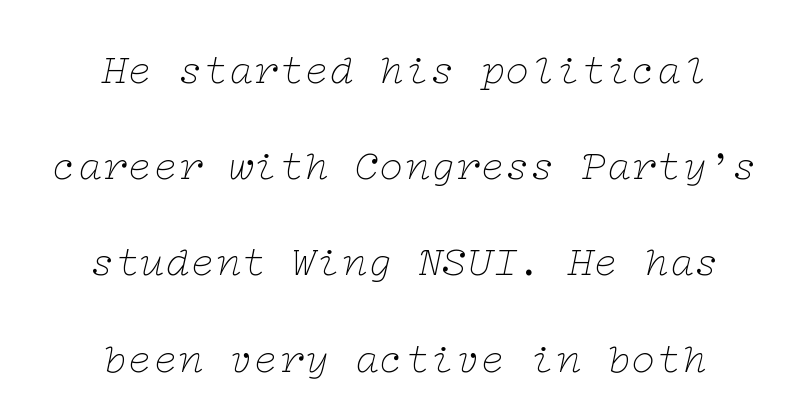
Q: Is the text bold? A: No.
Q: Is the text italic (slanted)? A: Yes, it leans right by about 12 degrees.
Q: Is the typeface a serif or a sans-serif typeface? A: Serif.
Q: Is the text underlined? A: No.
Q: How is the paragraph aligned? A: Centered.
Q: Is the spacing between letters normal or unusually wide? A: Normal.
Q: Is the spacing between lines tight, normal or loose? A: Loose.
Q: Width (condensed, normal, or wide)? A: Wide.
Q: Stroke contrast? A: Low.
Q: x-height? A: Medium.
